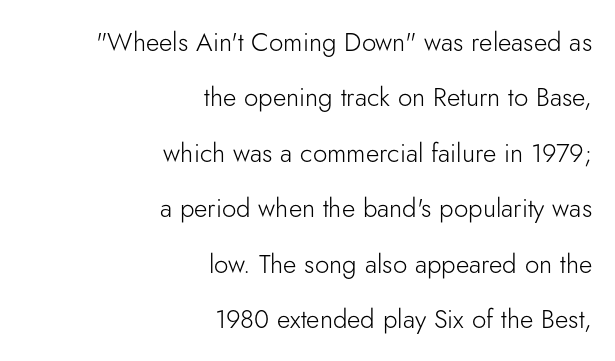
{"italic": "no", "bold": "no", "underline": "no", "align": "right", "line_spacing": "loose", "line_spacing_ratio": 2.13, "letter_spacing": "normal", "letter_spacing_em": 0.0, "glyph_px": 26}
